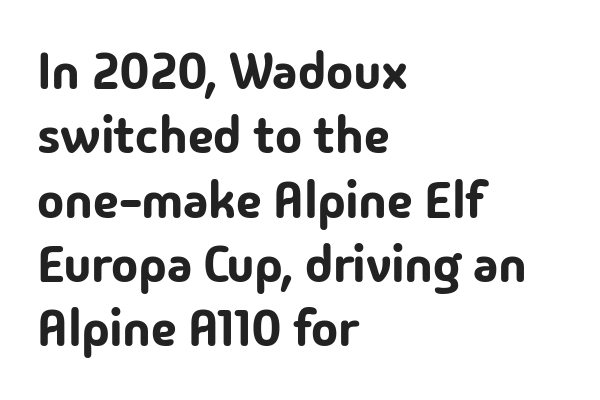
{"serif": "no", "italic": "no", "width": "normal", "stroke_contrast": "low", "x_height": "medium", "monospaced": "no", "underline": "no", "align": "left", "line_spacing": "normal", "line_spacing_ratio": 1.26, "letter_spacing": "normal", "letter_spacing_em": 0.0, "glyph_px": 51}
